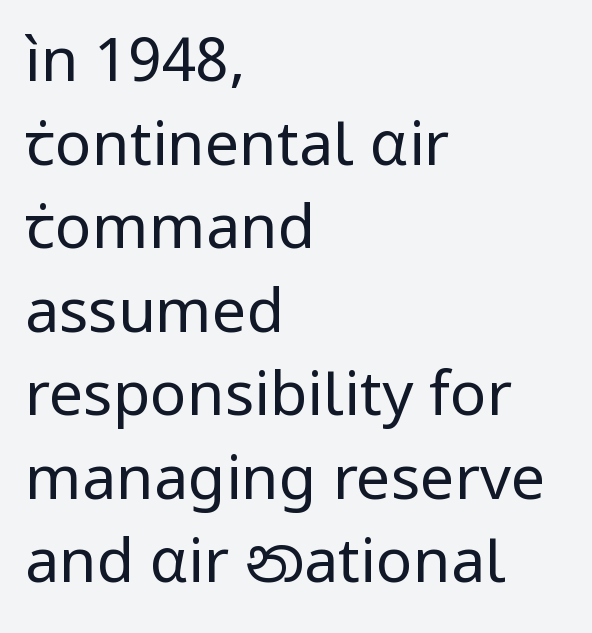
Q: Is the text bold? A: No.
Q: Is the text italic (slanted)? A: No, it is upright.
Q: Is the typeface a serif or a sans-serif typeface? A: Sans-serif.
Q: Is the text underlined? A: No.
Q: How is the paragraph aligned? A: Left-aligned.
Q: Is the spacing between letters normal or unusually wide? A: Normal.
Q: Is the spacing between lines tight, normal or loose? A: Normal.
Q: Width (condensed, normal, or wide)? A: Normal.
Q: Stroke contrast? A: Low.
Q: x-height? A: Medium.
Q: Monospaced? A: No.
